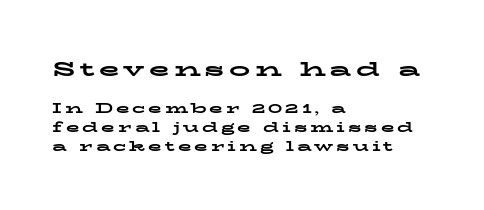
{"italic": "no", "bold": "yes", "underline": "no", "align": "left", "line_spacing": "normal", "line_spacing_ratio": 1.36, "letter_spacing": "wide", "letter_spacing_em": 0.21, "larger_block": "first", "size_ratio": 1.5, "glyph_px": 21}
